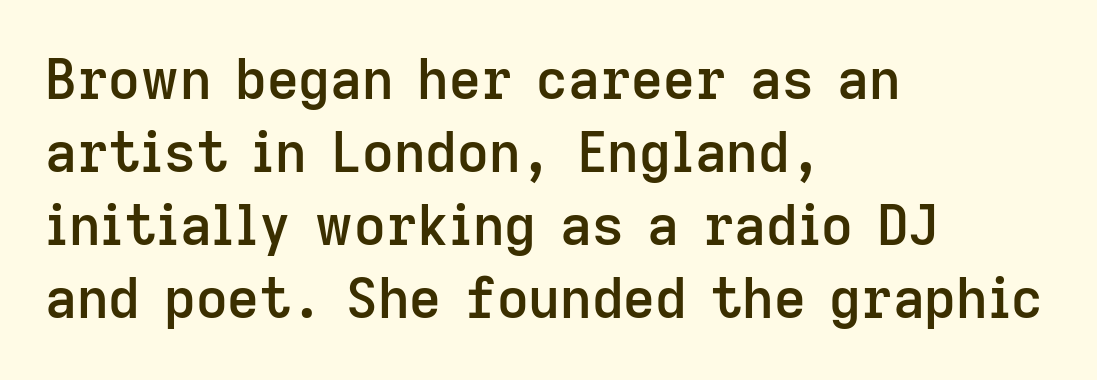
Is there much room between lines? A standard amount, neither cramped nor airy. Characters follow at the spacing the type designer built in. Italic: no, the glyphs are upright roman. The area under the type is left untouched. Bold? Not quite — semibold, heavier than regular but stopping short. Note: no serifs on the glyphs.
